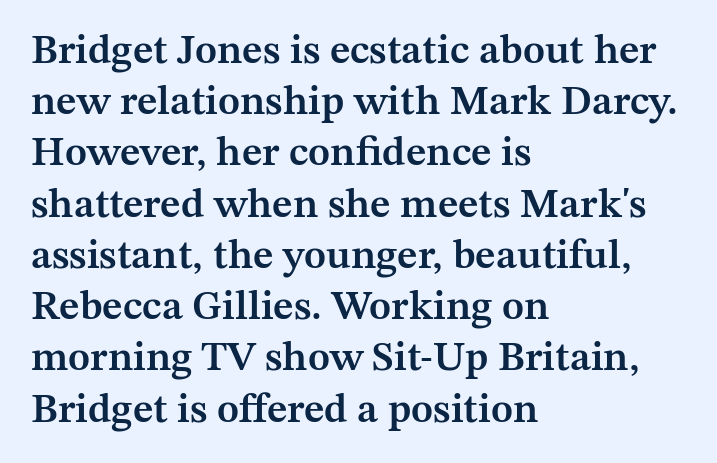
The image shows 41 px semibold serif type, upright; set left-aligned, normal line spacing (1.25x), normal letter spacing, not underlined; medium stroke contrast and a medium x-height.
